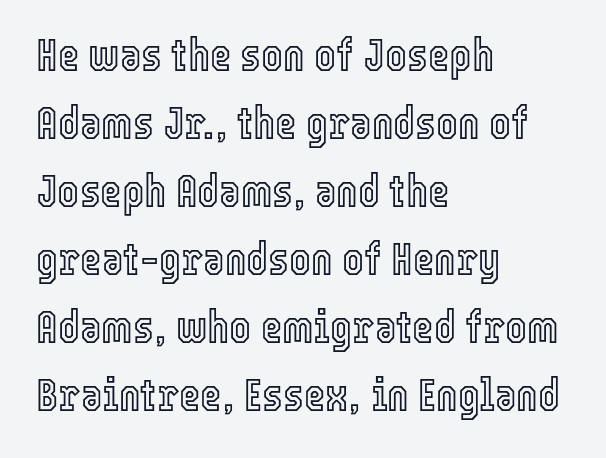
Q: Is the text italic (slanted)? A: No, it is upright.
Q: Is the text underlined? A: No.
Q: How is the paragraph aligned? A: Left-aligned.
Q: Is the spacing between letters normal or unusually wide? A: Normal.
Q: Is the spacing between lines tight, normal or loose? A: Normal.
Q: Width (condensed, normal, or wide)? A: Condensed.
Q: x-height? A: Medium.
Q: Monospaced? A: No.
